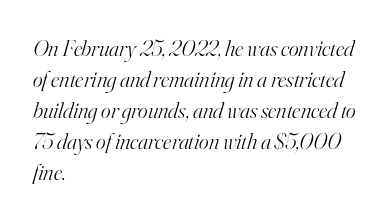
Students, note that the glyphs here touch the page at normal intervals. Every character sits at an angle, as italics do. Bare-footed words on every line. Vertically, the passage feels balanced, rows spaced as you'd expect. Typeset ragged right — the left edge is the straight one.
